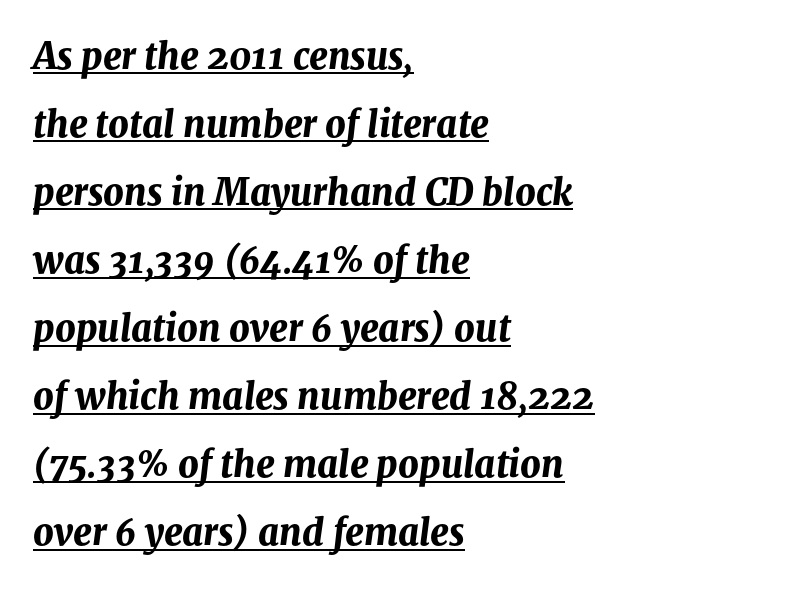
Glyph-to-glyph distance matches everyday printed text. Decoration check: the copy is underlined. The glyphs have the mass of a bold cut. Compared with a centered layout, this one pins lines to the left instead. Think of a printed novel: that variable character pitch is what you see here.
